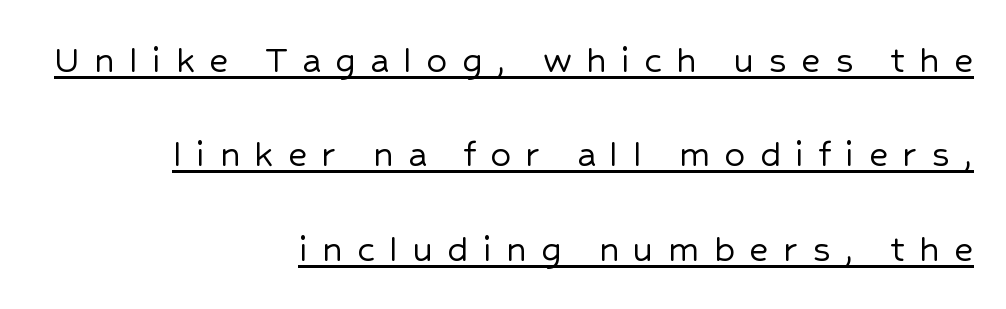
Letterform terminals end flat and unadorned throughout the passage. The setting favours the right margin, as signatures and pull-quotes sometimes do. Compared with undecorated copy, this sample adds a rule below the words. The passage shown stacks its lines with a broad gap.
